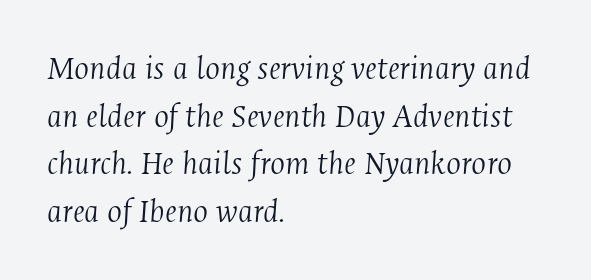
The image shows 35 px light, condensed serif type, italic (leaning right); set left-aligned, normal line spacing (1.36x), normal letter spacing, not underlined; medium stroke contrast and a medium x-height.
